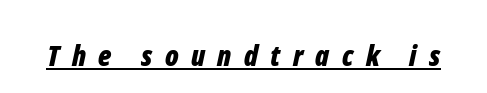
Q: Is the text bold? A: Yes.
Q: Is the text italic (slanted)? A: Yes, it leans right by about 12 degrees.
Q: Is the text underlined? A: Yes.
Q: Is the spacing between letters normal or unusually wide? A: Unusually wide.
Q: Width (condensed, normal, or wide)? A: Condensed.
Q: Stroke contrast? A: Low.
Q: x-height? A: Medium.
Q: Monospaced? A: No.
